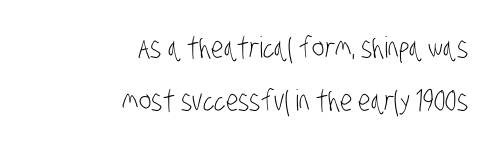
Q: Is the text bold? A: No.
Q: Is the typeface a serif or a sans-serif typeface? A: Sans-serif.
Q: Is the text underlined? A: No.
Q: How is the paragraph aligned? A: Right-aligned.
Q: Is the spacing between letters normal or unusually wide? A: Normal.
Q: Width (condensed, normal, or wide)? A: Condensed.
Q: Stroke contrast? A: Low.
Q: x-height? A: Large.
Q: Monospaced? A: No.
